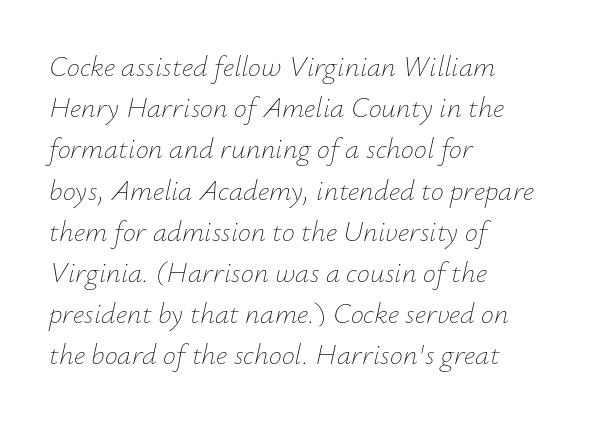
The image shows 29 px thin type, italic (leaning right); set left-aligned, normal line spacing (1.42x), normal letter spacing, not underlined; low stroke contrast and a small x-height.
